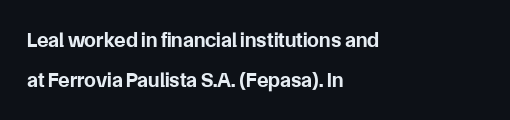
Casual observation: everything's shoved over to the left. Pretty heavy lettering here — definitely bold. The words here are not underlined. The lettering holds an erect, upright posture throughout. Look at the tracking — it's just the regular setting, nothing added.
